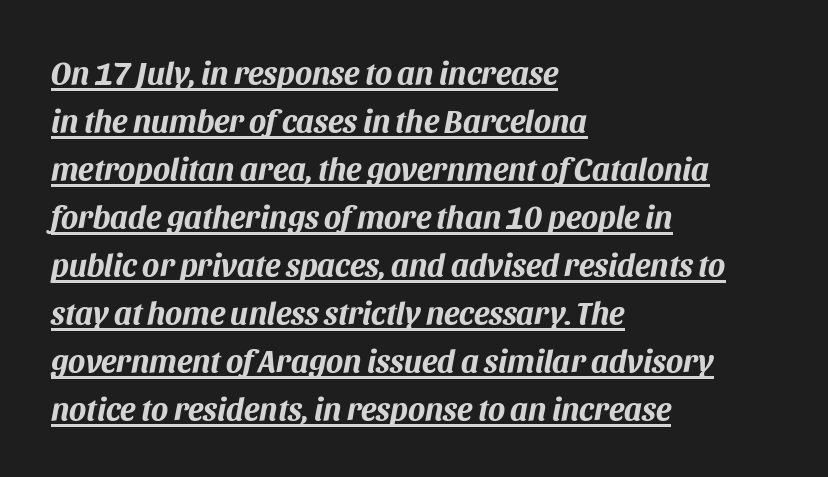
{"italic": "yes", "lean": "right", "slant_degrees": 11, "bold": "yes", "weight": "bold", "width": "normal", "stroke_contrast": "medium", "x_height": "large", "monospaced": "no", "underline": "yes", "align": "left", "line_spacing": "normal", "line_spacing_ratio": 1.5, "letter_spacing": "normal", "letter_spacing_em": 0.0, "glyph_px": 32}
